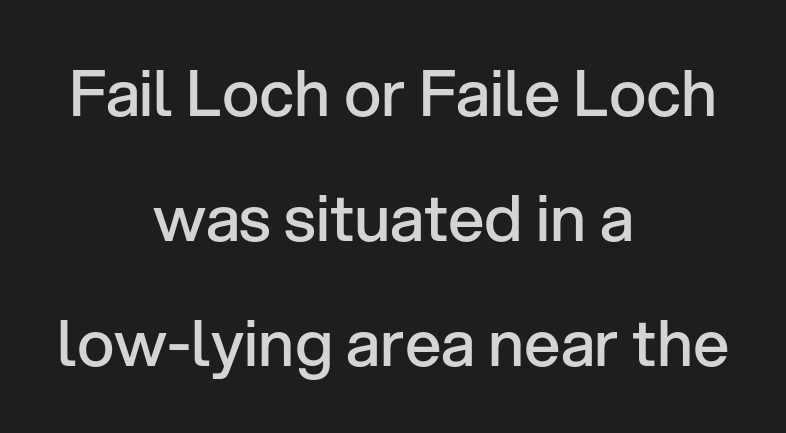
Examine the stroke ends and you'll find no serifs. The strip under each line holds only bare page. These lines keep a tight, regular rhythm from letter to letter. Leading: increased. Varying glyph widths throughout — classic text-font behaviour.
